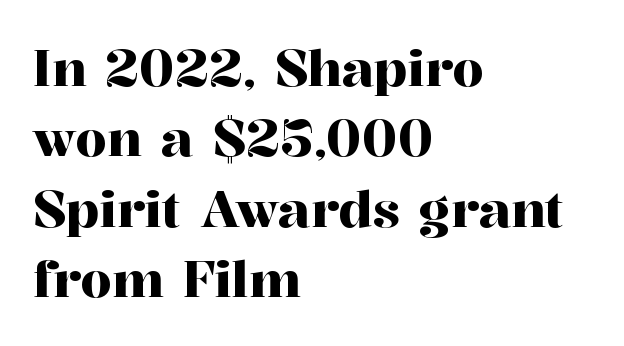
You can tell it's not italic because the verticals are truly vertical. You could not count columns in this text — the font is proportionally spaced. Standard letterfit; no display-style spreading of the glyphs. Which margin do the lines hug? The left one — the right edge is uneven.
